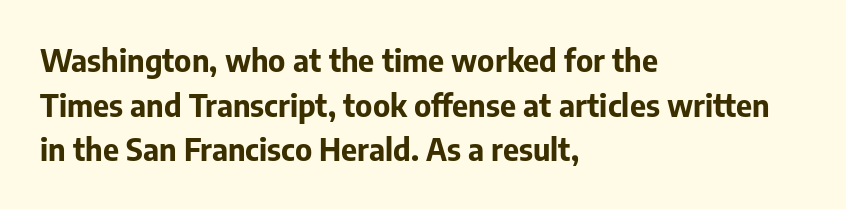
{"serif": "no", "italic": "no", "bold": "yes", "weight": "bold", "width": "normal", "stroke_contrast": "low", "x_height": "medium", "monospaced": "no", "underline": "no", "align": "left", "line_spacing": "normal", "line_spacing_ratio": 1.44, "letter_spacing": "normal", "letter_spacing_em": 0.0, "glyph_px": 31}
